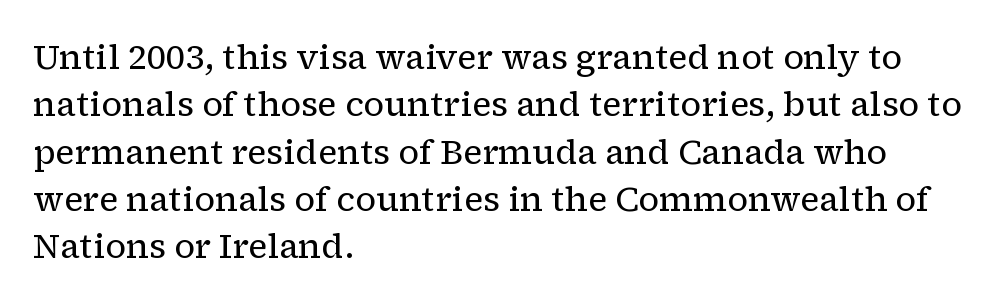
The image shows 34 px regular-weight serif type, upright; set left-aligned, normal line spacing (1.39x), normal letter spacing, not underlined; low stroke contrast and a medium x-height.
